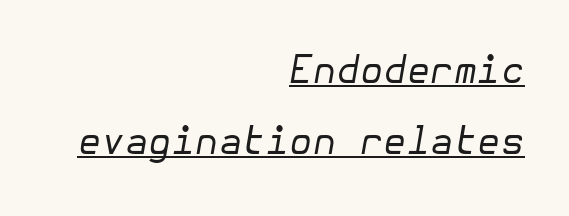
Q: Is the text bold? A: No.
Q: Is the text italic (slanted)? A: Yes, it leans right by about 10 degrees.
Q: Is the text underlined? A: Yes.
Q: How is the paragraph aligned? A: Right-aligned.
Q: Is the spacing between letters normal or unusually wide? A: Normal.
Q: Width (condensed, normal, or wide)? A: Normal.
Q: Stroke contrast? A: Low.
Q: x-height? A: Medium.
